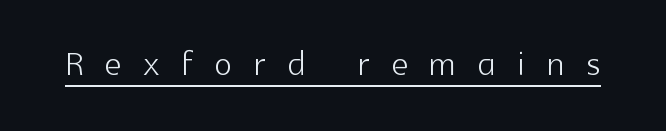
{"serif": "no", "italic": "no", "bold": "no", "weight": "light", "width": "normal", "x_height": "medium", "monospaced": "no", "underline": "yes", "letter_spacing": "wide", "letter_spacing_em": 0.48, "glyph_px": 46}
